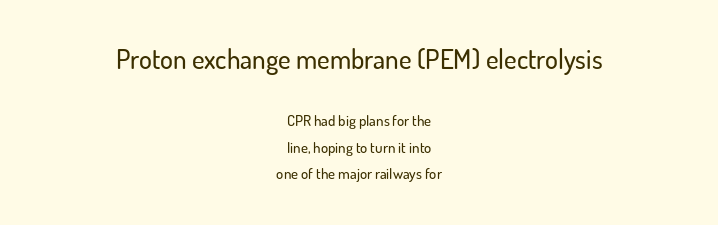
{"italic": "no", "underline": "no", "align": "center", "line_spacing_ratio": 1.77, "letter_spacing": "normal", "letter_spacing_em": 0.0, "larger_block": "first", "size_ratio": 1.8, "glyph_px": 27}
